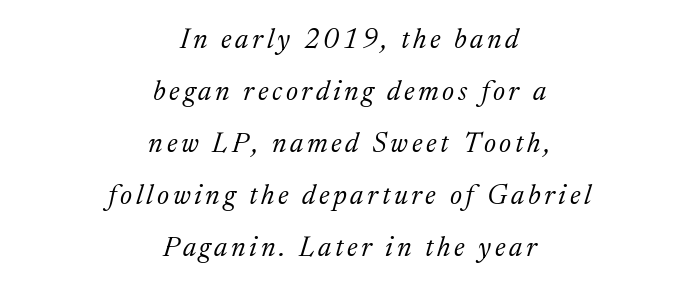
{"serif": "yes", "italic": "yes", "lean": "right", "slant_degrees": 17, "bold": "no", "weight": "light", "width": "normal", "stroke_contrast": "medium", "x_height": "medium", "monospaced": "no", "underline": "no", "align": "center", "line_spacing_ratio": 1.86, "glyph_px": 28}
